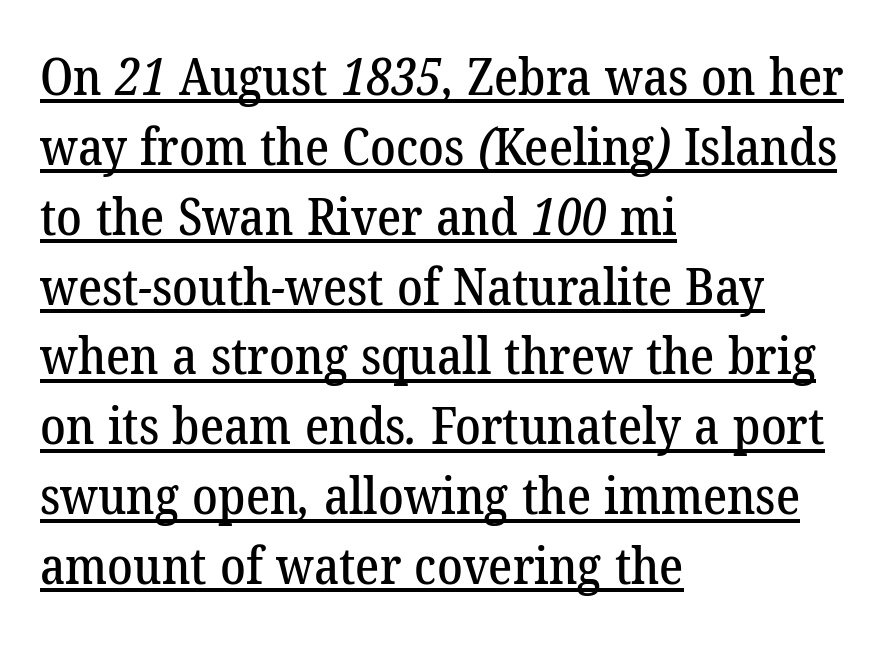
{"serif": "yes", "width": "normal", "stroke_contrast": "low", "x_height": "medium", "monospaced": "no", "underline": "yes", "align": "left", "line_spacing": "normal", "line_spacing_ratio": 1.37, "letter_spacing": "normal", "letter_spacing_em": 0.0, "glyph_px": 51}
